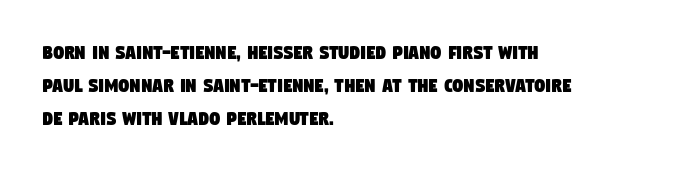
Decoration check: the copy has no underline. These lines are set flush left with a ragged right edge. A typesetter would call this leading conventional body-copy spacing. Caption: standard tracking, unaltered.
